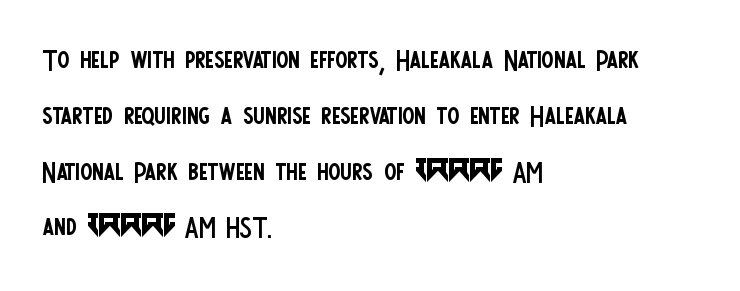
Rendered with straight, roman letterforms. Every row of glyphs begins at an identical x-position on the left. Note the varied advance widths — an 'i' is clearly narrower than an 'm'. Heaviness? Minimal to ordinary, like unemphasized prose.
